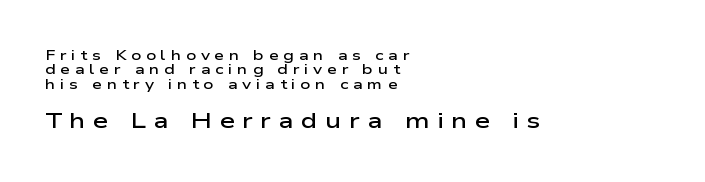
{"italic": "no", "bold": "semi", "underline": "no", "align": "left", "line_spacing": "tight", "line_spacing_ratio": 1.02, "letter_spacing": "wide", "letter_spacing_em": 0.34, "larger_block": "second", "size_ratio": 1.57, "glyph_px": 22}
